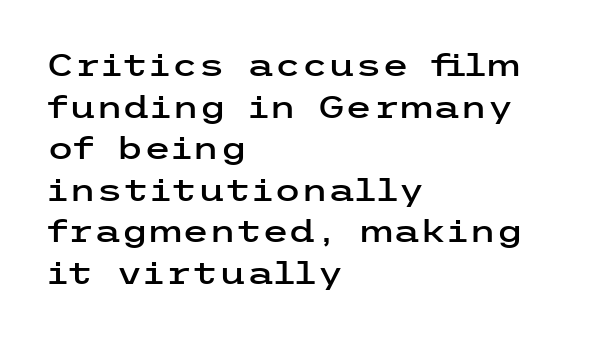
Observe the ordinary spacing: letters are neighbours, not strangers. Glance below the letters and you will spot only blank space. Which margin do the lines hug? The left one — the right edge is uneven. Designer's note — italics off, roman on.
